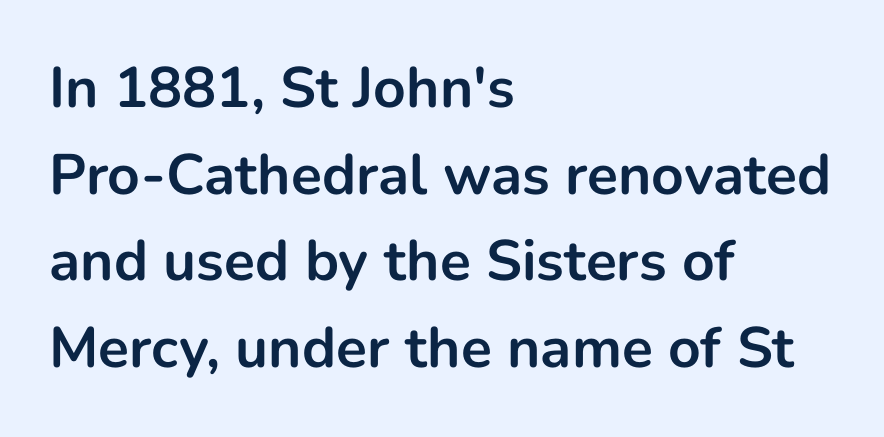
The image shows 57 px bold sans-serif type, upright; set left-aligned, normal line spacing (1.52x), normal letter spacing, not underlined; low stroke contrast and a medium x-height.
